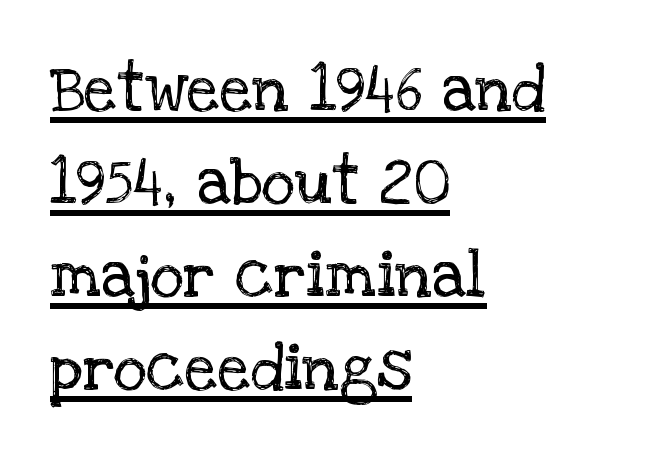
The image shows 65 px regular-weight serif type, upright; set left-aligned, normal line spacing (1.43x), normal letter spacing, underlined; low stroke contrast and a large x-height.
